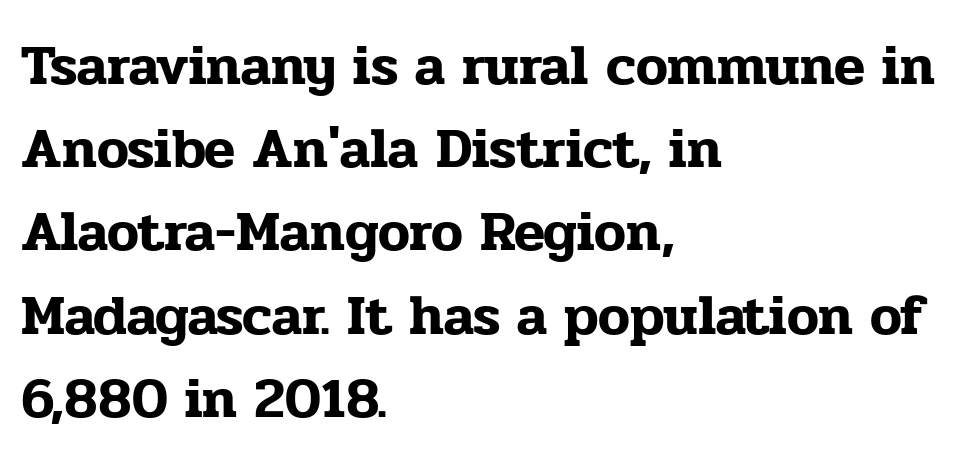
Q: Is the text italic (slanted)? A: No, it is upright.
Q: Is the typeface a serif or a sans-serif typeface? A: Serif.
Q: Is the text underlined? A: No.
Q: How is the paragraph aligned? A: Left-aligned.
Q: Is the spacing between letters normal or unusually wide? A: Normal.
Q: Is the spacing between lines tight, normal or loose? A: Normal.
Q: Width (condensed, normal, or wide)? A: Normal.
Q: Stroke contrast? A: Low.
Q: x-height? A: Medium.
Q: Monospaced? A: No.
